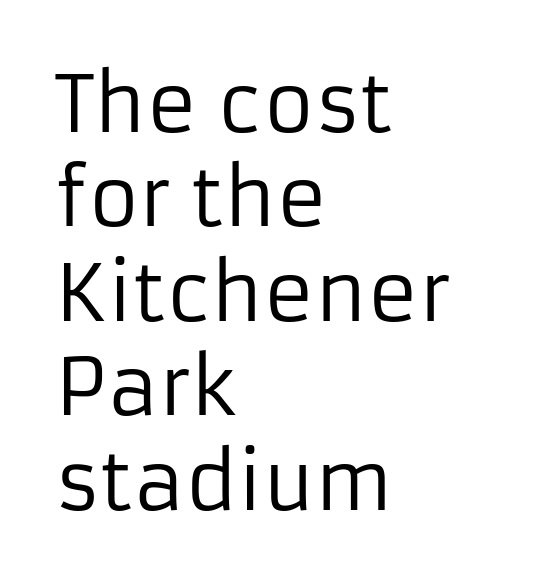
The passage shown has conventional tracking throughout. The strokes carry an ordinary text weight at most. The font's upright variant was chosen for this text. These lines are composed in type without serifs.
